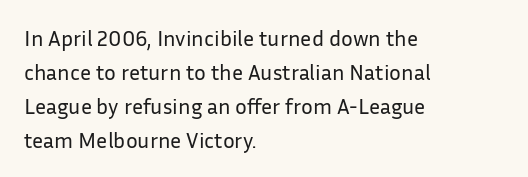
These lines stack with their left ends in a neat column. Any mark beneath the type? The region is blank. Short note: letters normally spaced. The type sits square on the baseline with zero lean.
